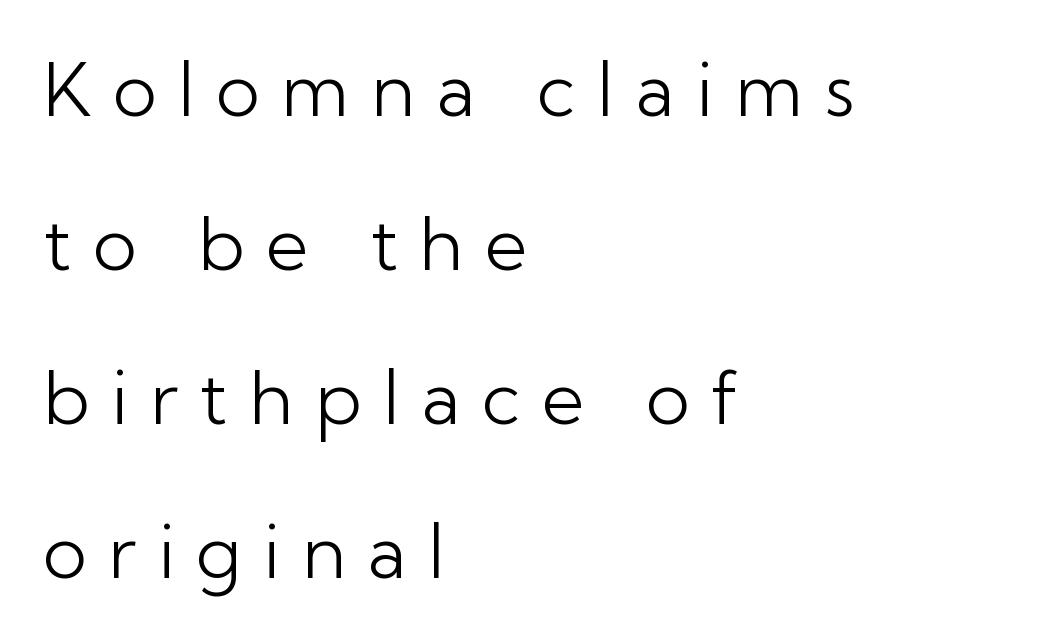
Q: Is the text bold? A: No.
Q: Is the text italic (slanted)? A: No, it is upright.
Q: Is the typeface a serif or a sans-serif typeface? A: Sans-serif.
Q: Is the text underlined? A: No.
Q: How is the paragraph aligned? A: Left-aligned.
Q: Is the spacing between letters normal or unusually wide? A: Unusually wide.
Q: Is the spacing between lines tight, normal or loose? A: Loose.
Q: Width (condensed, normal, or wide)? A: Normal.
Q: Stroke contrast? A: Low.
Q: x-height? A: Medium.
Q: Monospaced? A: No.
